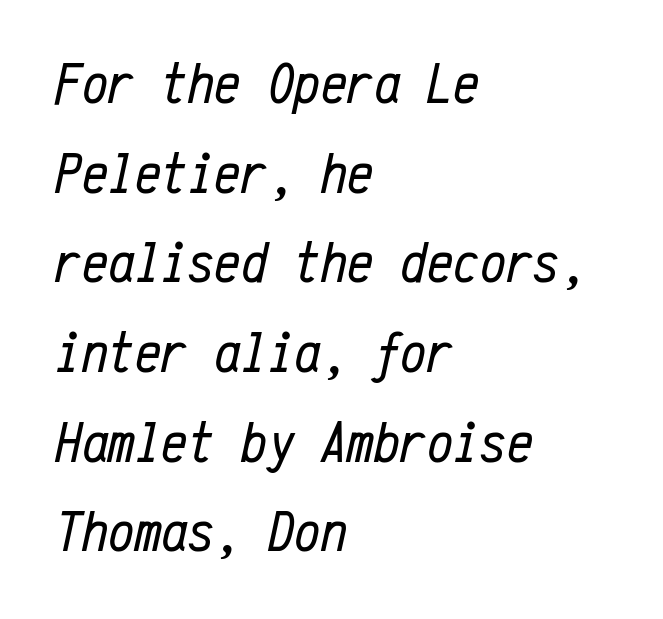
Looks like terminal output: every glyph gets an equal slot. The space between consecutive lines is moderate. An italicized treatment has been applied to the whole sample. The zone under the glyphs is completely vacant. Look at the tracking — it's just the regular setting, nothing added.
